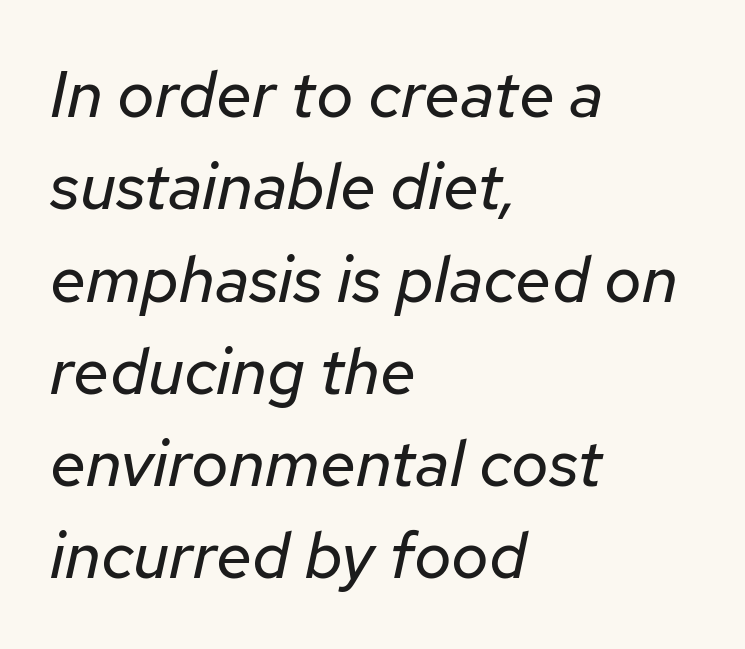
The image shows 65 px regular-weight type, italic (leaning right); set left-aligned, normal line spacing (1.42x), normal letter spacing, not underlined; low stroke contrast and a medium x-height.
